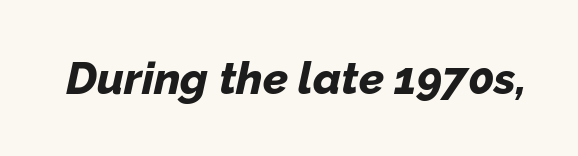
Think of a printed novel: that variable character pitch is what you see here. Quick note: italic. This rendering features lettering with no underline. A full-strength bold gives these letters their thick strokes.
